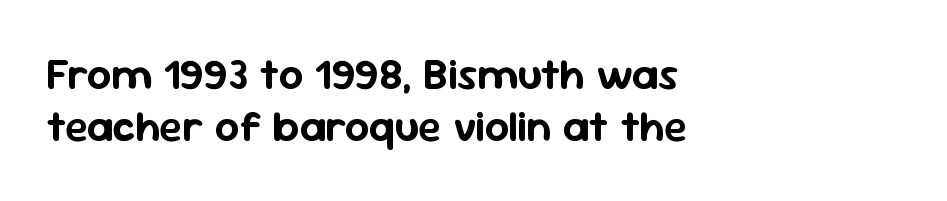
Q: Is the text italic (slanted)? A: No, it is upright.
Q: Is the typeface a serif or a sans-serif typeface? A: Sans-serif.
Q: Is the text underlined? A: No.
Q: How is the paragraph aligned? A: Left-aligned.
Q: Is the spacing between letters normal or unusually wide? A: Normal.
Q: Width (condensed, normal, or wide)? A: Normal.
Q: Stroke contrast? A: Low.
Q: x-height? A: Medium.
Q: Monospaced? A: No.
